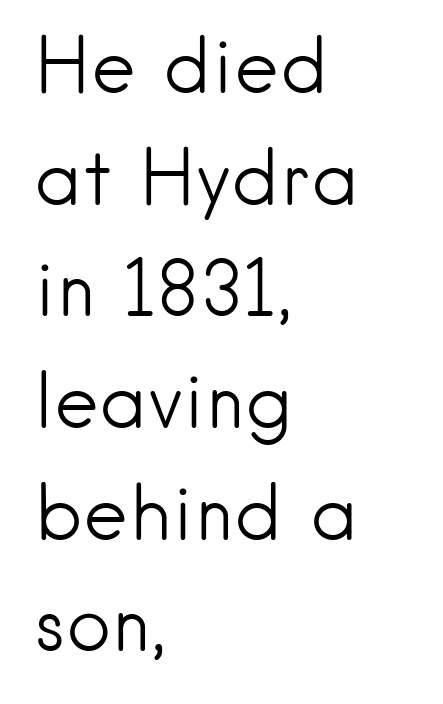
{"serif": "no", "italic": "no", "bold": "no", "weight": "light", "width": "normal", "stroke_contrast": "low", "x_height": "small", "monospaced": "no", "underline": "no", "align": "left", "line_spacing": "normal", "line_spacing_ratio": 1.45, "letter_spacing": "normal", "letter_spacing_em": 0.0, "glyph_px": 77}
